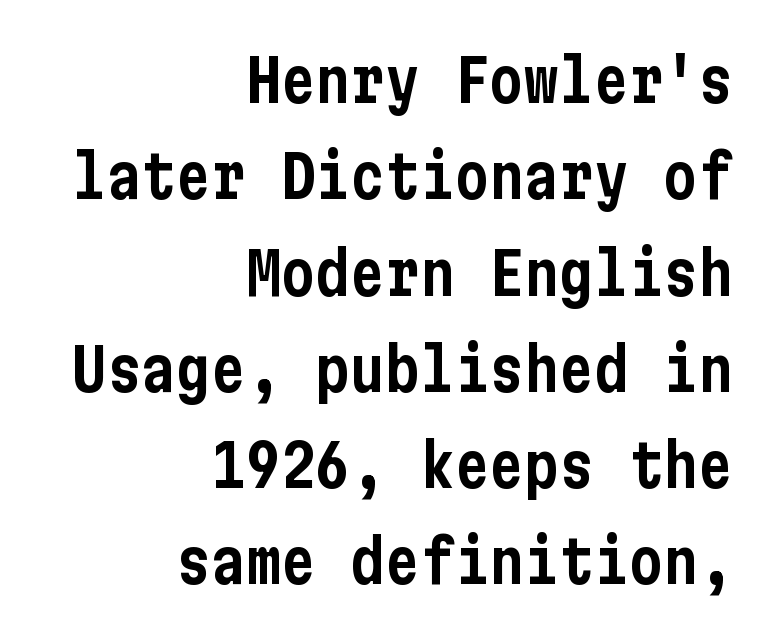
{"serif": "no", "italic": "no", "width": "condensed", "stroke_contrast": "low", "x_height": "medium", "underline": "no", "align": "right", "line_spacing": "normal", "line_spacing_ratio": 1.66, "letter_spacing": "normal", "letter_spacing_em": 0.0, "glyph_px": 58}
